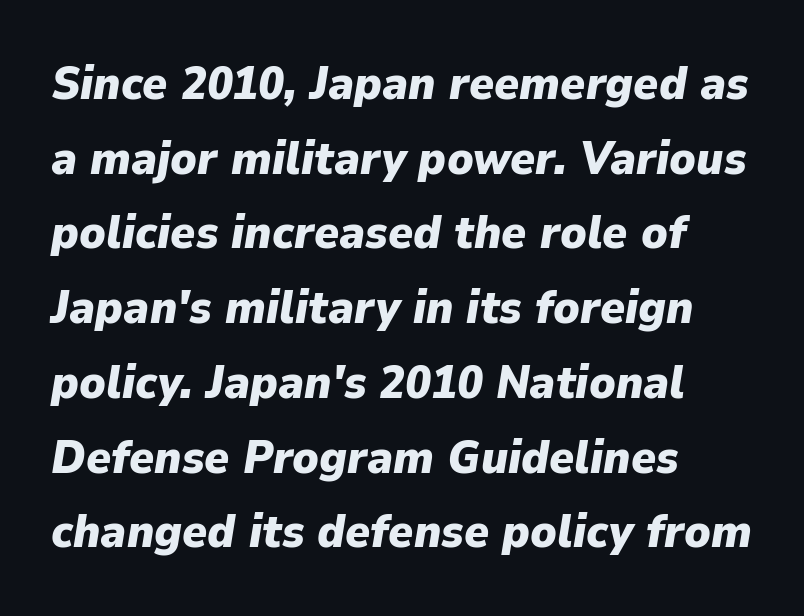
Q: Is the text bold? A: Yes.
Q: Is the text italic (slanted)? A: Yes, it leans right by about 9 degrees.
Q: Is the text underlined? A: No.
Q: How is the paragraph aligned? A: Left-aligned.
Q: Is the spacing between letters normal or unusually wide? A: Normal.
Q: Is the spacing between lines tight, normal or loose? A: Normal.
Q: Width (condensed, normal, or wide)? A: Normal.
Q: Stroke contrast? A: Low.
Q: x-height? A: Medium.
Q: Monospaced? A: No.
